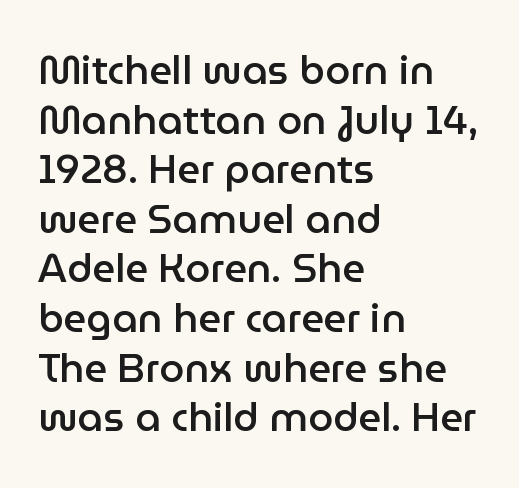
Q: Is the text bold? A: Semi-bold.
Q: Is the text italic (slanted)? A: No, it is upright.
Q: Is the typeface a serif or a sans-serif typeface? A: Sans-serif.
Q: Is the text underlined? A: No.
Q: How is the paragraph aligned? A: Left-aligned.
Q: Is the spacing between letters normal or unusually wide? A: Normal.
Q: Width (condensed, normal, or wide)? A: Normal.
Q: Stroke contrast? A: Low.
Q: x-height? A: Medium.
Q: Monospaced? A: No.
